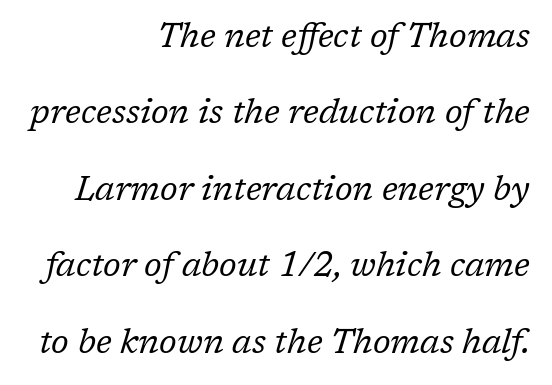
Q: Is the text bold? A: No.
Q: Is the text italic (slanted)? A: Yes, it leans right by about 17 degrees.
Q: Is the typeface a serif or a sans-serif typeface? A: Serif.
Q: Is the text underlined? A: No.
Q: How is the paragraph aligned? A: Right-aligned.
Q: Is the spacing between letters normal or unusually wide? A: Normal.
Q: Is the spacing between lines tight, normal or loose? A: Loose.
Q: Width (condensed, normal, or wide)? A: Normal.
Q: Stroke contrast? A: Low.
Q: x-height? A: Medium.
Q: Monospaced? A: No.
